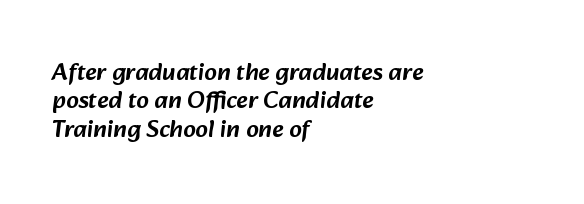
The image shows 25 px text type; set left-aligned, tight line spacing (1.14x), normal letter spacing, not underlined.
